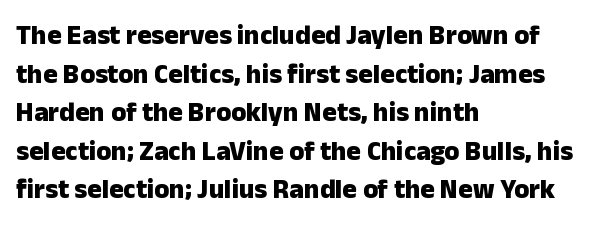
The glyphs are unaccompanied by any horizontal stroke below them. Alignment: flush left. Its strokes are broad and dark, the hallmark of bold type. Designer's note — italics off, roman on.
